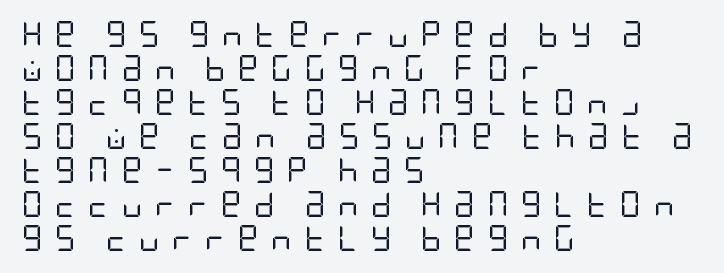
Q: Is the text bold? A: No.
Q: Is the text italic (slanted)? A: No, it is upright.
Q: Is the text underlined? A: No.
Q: How is the paragraph aligned? A: Left-aligned.
Q: Is the spacing between letters normal or unusually wide? A: Unusually wide.
Q: Is the spacing between lines tight, normal or loose? A: Normal.
